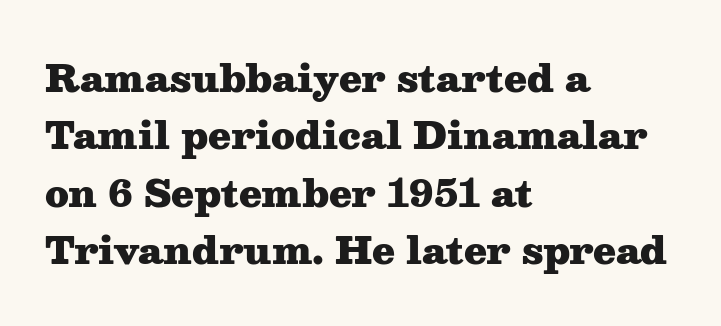
The image shows 37 px heavy, wide serif type, upright; set left-aligned, normal line spacing (1.55x), normal letter spacing, not underlined; medium stroke contrast and a medium x-height.
